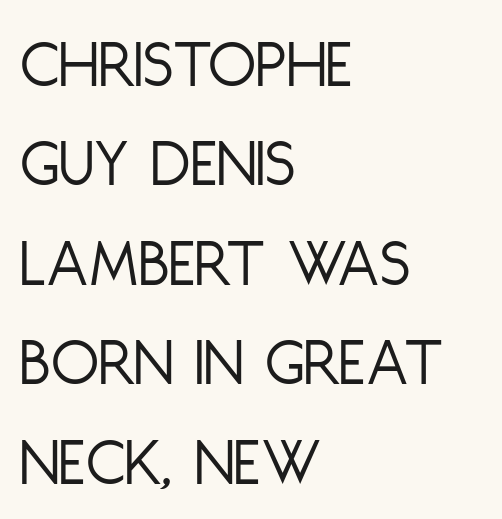
Q: Is the text bold? A: No.
Q: Is the text italic (slanted)? A: No, it is upright.
Q: Is the typeface a serif or a sans-serif typeface? A: Sans-serif.
Q: Is the text underlined? A: No.
Q: How is the paragraph aligned? A: Left-aligned.
Q: Is the spacing between letters normal or unusually wide? A: Normal.
Q: Is the spacing between lines tight, normal or loose? A: Normal.
Q: Width (condensed, normal, or wide)? A: Condensed.
Q: Stroke contrast? A: Low.
Q: x-height? A: Large.
Q: Monospaced? A: No.
